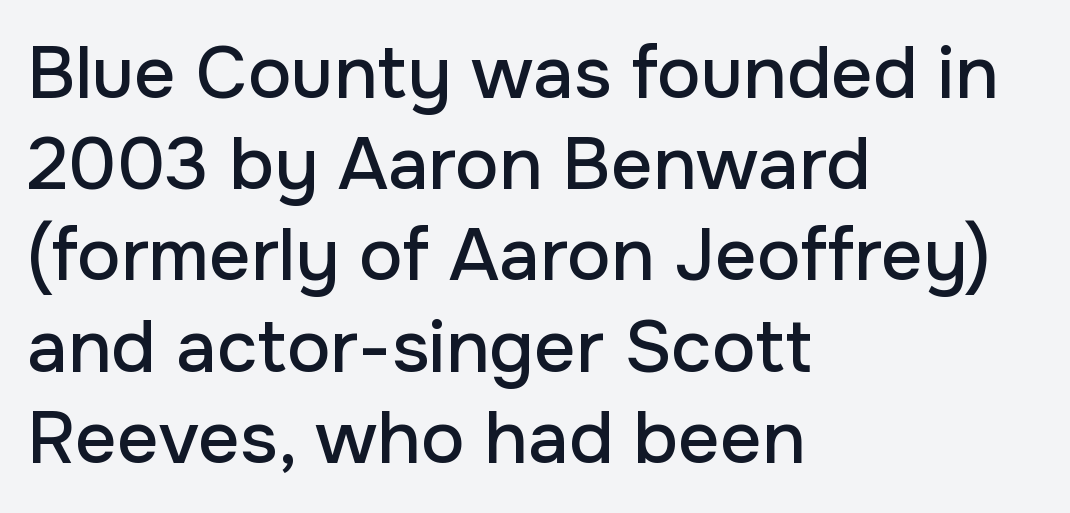
Q: Is the text italic (slanted)? A: No, it is upright.
Q: Is the typeface a serif or a sans-serif typeface? A: Sans-serif.
Q: Is the text underlined? A: No.
Q: How is the paragraph aligned? A: Left-aligned.
Q: Is the spacing between letters normal or unusually wide? A: Normal.
Q: Is the spacing between lines tight, normal or loose? A: Normal.
Q: Width (condensed, normal, or wide)? A: Normal.
Q: Stroke contrast? A: Low.
Q: x-height? A: Medium.
Q: Monospaced? A: No.
